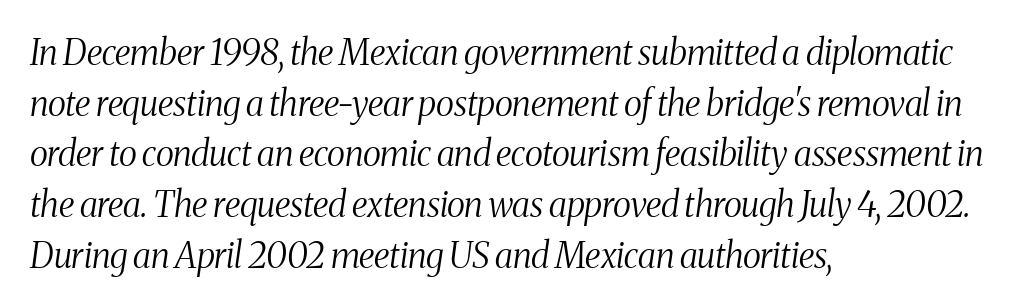
The typesetting does not lean heavy: it is not bold. Only glyphs here, with clear space below each row. This sample has the flowing, uneven cadence of proportional lettering. Summary of vertical rhythm: regular, with standard interline spacing. Classification — serif. The letters sit at their default tracking, neither squeezed nor spread.
